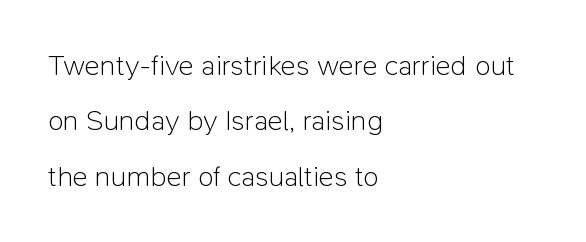
Regarding serifs, this sample does without them. In terms of letterspacing, this is plain default setting. The ragged edge is on the right, which tells us the setting is flush left. Think standard paragraph weight, or any step lighter than that. Lines of text with bare space underneath. Does the leading feel generous? Absolutely, it's lavish.
